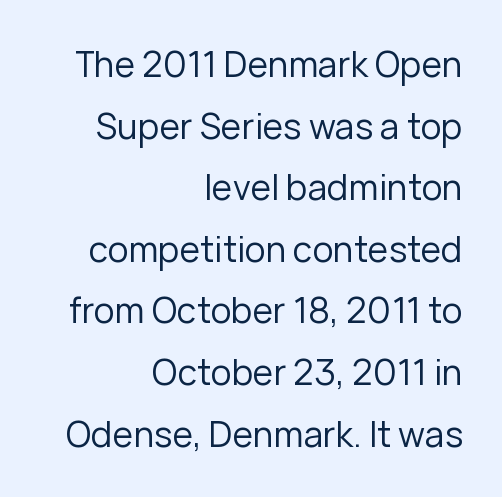
{"serif": "no", "italic": "no", "bold": "no", "weight": "regular", "width": "normal", "stroke_contrast": "low", "x_height": "medium", "monospaced": "no", "underline": "no", "align": "right", "line_spacing_ratio": 1.76, "letter_spacing": "normal", "letter_spacing_em": 0.0, "glyph_px": 35}
